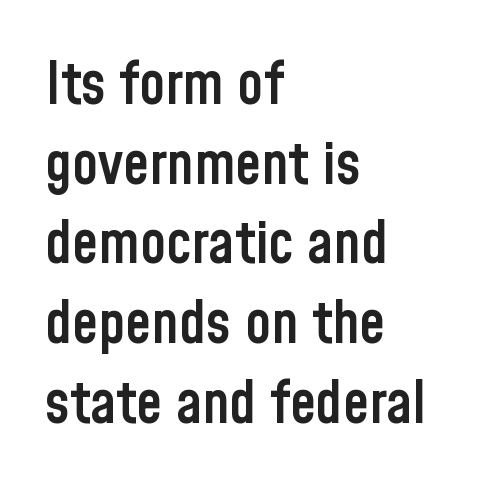
Q: Is the text bold? A: Semi-bold.
Q: Is the text italic (slanted)? A: No, it is upright.
Q: Is the typeface a serif or a sans-serif typeface? A: Sans-serif.
Q: Is the text underlined? A: No.
Q: How is the paragraph aligned? A: Left-aligned.
Q: Is the spacing between letters normal or unusually wide? A: Normal.
Q: Is the spacing between lines tight, normal or loose? A: Normal.
Q: Width (condensed, normal, or wide)? A: Condensed.
Q: Stroke contrast? A: Low.
Q: x-height? A: Medium.
Q: Monospaced? A: No.
